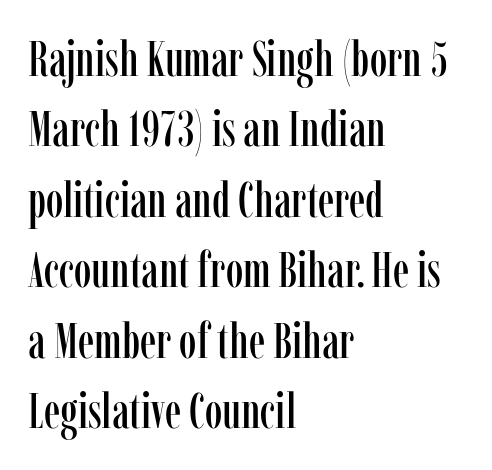
Q: Is the text italic (slanted)? A: No, it is upright.
Q: Is the typeface a serif or a sans-serif typeface? A: Serif.
Q: Is the text underlined? A: No.
Q: How is the paragraph aligned? A: Left-aligned.
Q: Is the spacing between letters normal or unusually wide? A: Normal.
Q: Is the spacing between lines tight, normal or loose? A: Normal.
Q: Width (condensed, normal, or wide)? A: Condensed.
Q: Stroke contrast? A: Low.
Q: x-height? A: Medium.
Q: Monospaced? A: No.
